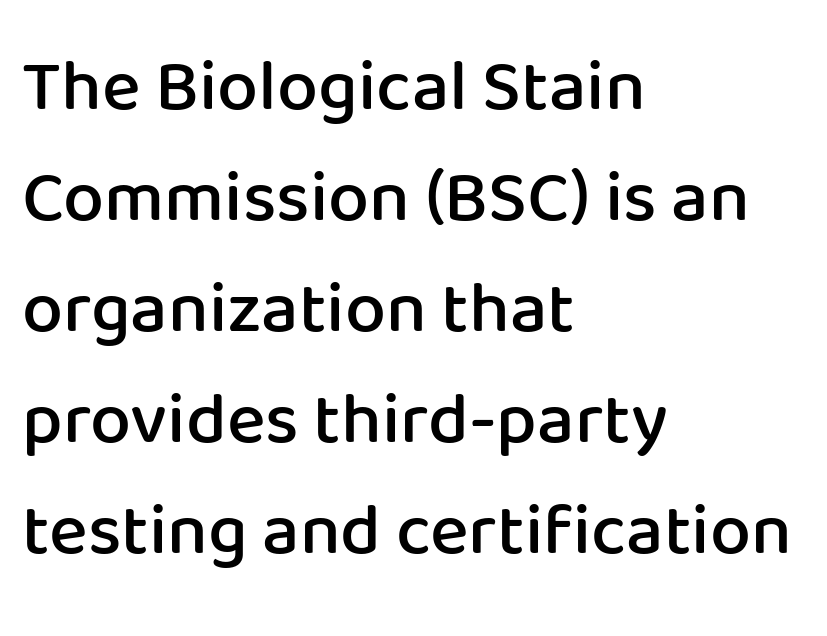
The image shows 73 px semibold sans-serif type, upright; set left-aligned, normal line spacing (1.52x), normal letter spacing, not underlined; low stroke contrast and a medium x-height.
